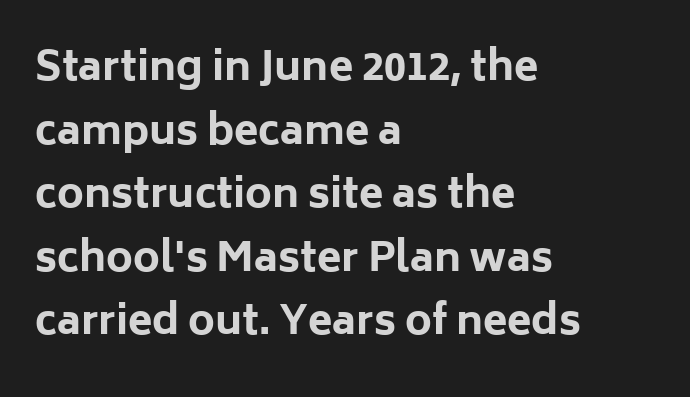
Decoration check: the copy has no underline. The sample has been set heavy, in full bold. Letter spacing: default. Upright lettering throughout.
